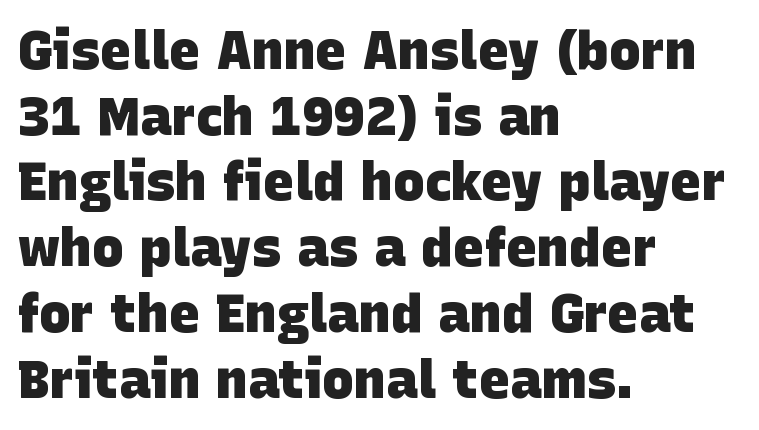
The image shows 53 px heavy sans-serif type; set left-aligned, line spacing 1.24x, normal letter spacing, not underlined; low stroke contrast and a large x-height.
